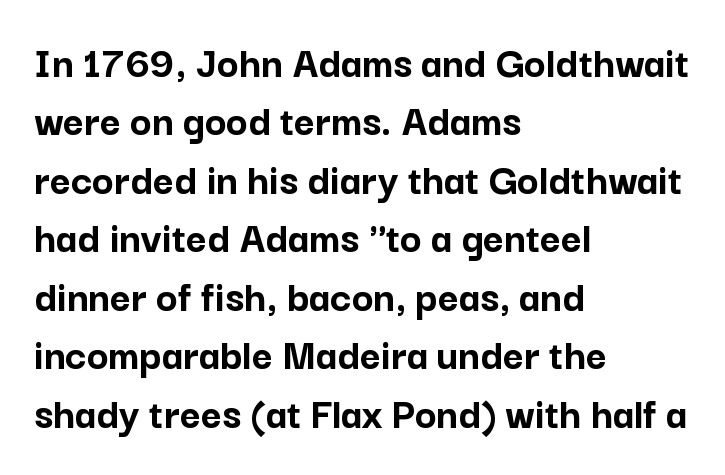
The image shows 45 px semibold sans-serif type, upright; set left-aligned, normal line spacing (1.3x), normal letter spacing, not underlined; low stroke contrast and a medium x-height.
